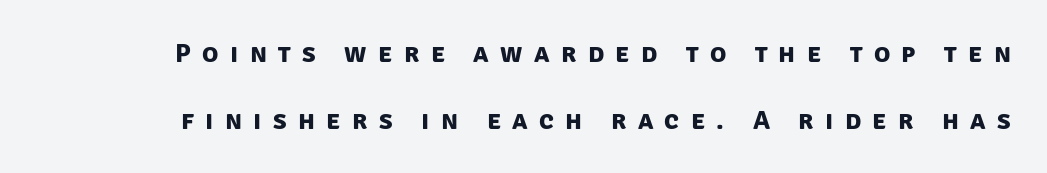
{"bold": "yes", "underline": "no", "line_spacing": "loose", "line_spacing_ratio": 2.48, "letter_spacing": "wide", "letter_spacing_em": 0.42, "glyph_px": 27}
